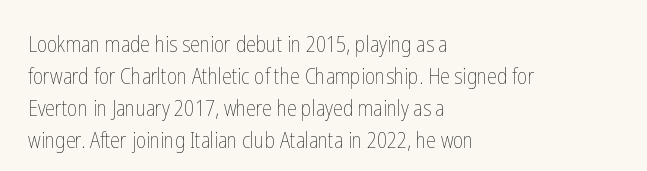
{"italic": "no", "bold": "no", "underline": "no", "align": "left", "line_spacing": "normal", "line_spacing_ratio": 1.46, "letter_spacing": "normal", "letter_spacing_em": 0.0, "glyph_px": 22}
